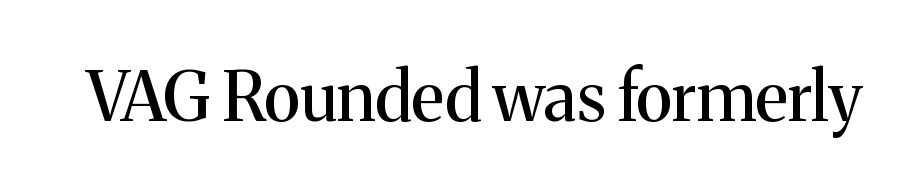
Are there feet on the stems? There are — it's a serif. The letterforms sit shoulder to shoulder at normal distance. Every stem runs plumb, perpendicular to the baseline. You could not count columns in this text — the font is proportionally spaced. Glance below the letters and you will spot only blank space.
